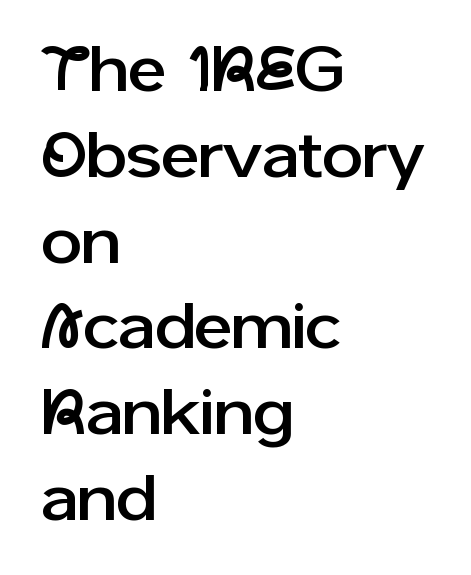
The setting favours the left margin, as ordinary paragraphs usually do. Note the varied advance widths — an 'i' is clearly narrower than an 'm'. Look at the tracking — it's just the regular setting, nothing added. Does the type have serifs? No, each stem ends abruptly. Does the lettering tilt? It doesn't — this is upright. The vertical gap from one line to the next is medium.
